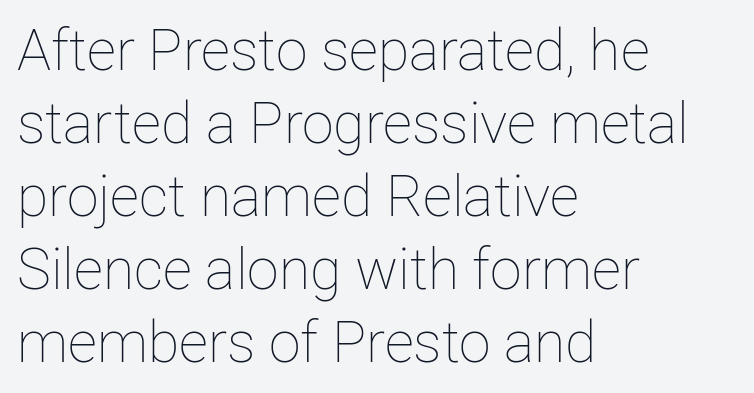
Q: Is the text bold? A: No.
Q: Is the text italic (slanted)? A: No, it is upright.
Q: Is the text underlined? A: No.
Q: How is the paragraph aligned? A: Left-aligned.
Q: Is the spacing between letters normal or unusually wide? A: Normal.
Q: Is the spacing between lines tight, normal or loose? A: Normal.
Q: Width (condensed, normal, or wide)? A: Normal.
Q: Stroke contrast? A: Low.
Q: x-height? A: Medium.
Q: Monospaced? A: No.
